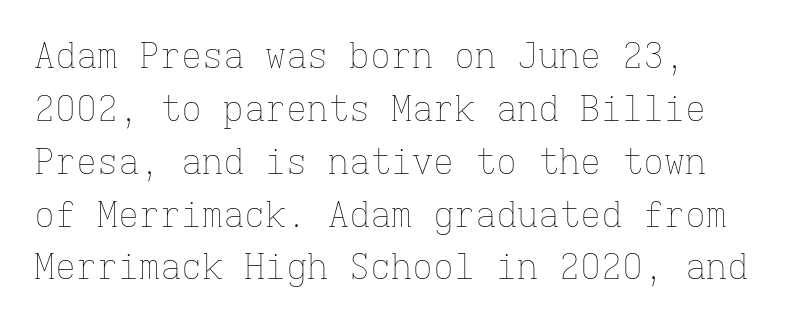
No italicization has been applied; the sample stays upright. The gaps between neighbouring characters are ordinary and unremarkable. Check the space under the baseline: it is left empty. Each stroke keeps to a modest, everyday thickness or less. Regarding leading, the lines here are spaced in the standard way. These lines are rendered in a fixed-pitch font.
